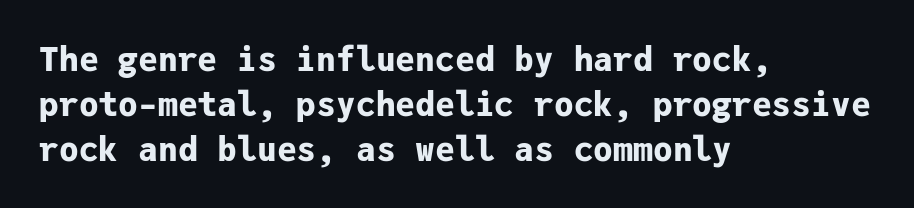
Q: Is the text bold? A: Yes.
Q: Is the text italic (slanted)? A: No, it is upright.
Q: Is the typeface a serif or a sans-serif typeface? A: Sans-serif.
Q: Is the text underlined? A: No.
Q: How is the paragraph aligned? A: Left-aligned.
Q: Is the spacing between letters normal or unusually wide? A: Normal.
Q: Is the spacing between lines tight, normal or loose? A: Normal.
Q: Width (condensed, normal, or wide)? A: Normal.
Q: Stroke contrast? A: Low.
Q: x-height? A: Medium.
Q: Monospaced? A: Yes.
